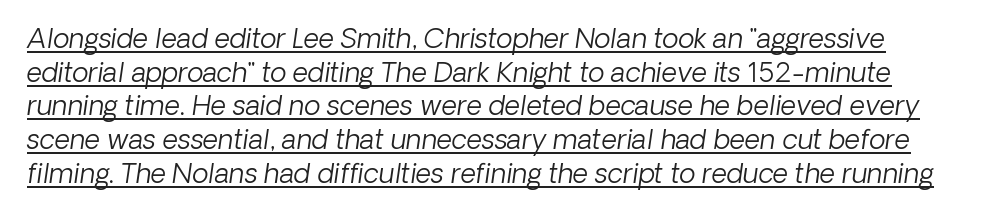
The image shows 27 px text type; set normal line spacing (1.25x), normal letter spacing, underlined.
